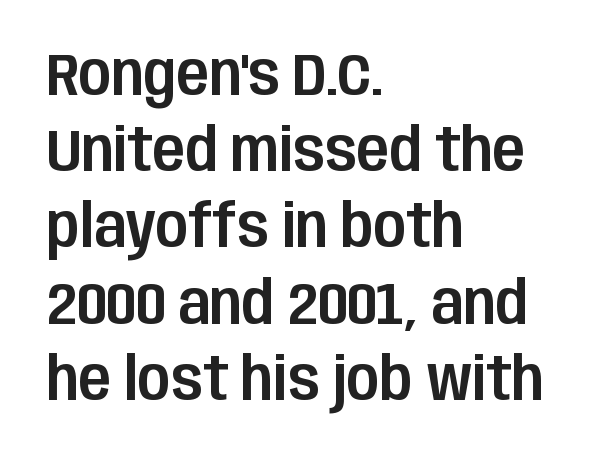
Q: Is the text italic (slanted)? A: No, it is upright.
Q: Is the typeface a serif or a sans-serif typeface? A: Sans-serif.
Q: Is the text underlined? A: No.
Q: How is the paragraph aligned? A: Left-aligned.
Q: Is the spacing between letters normal or unusually wide? A: Normal.
Q: Is the spacing between lines tight, normal or loose? A: Normal.
Q: Width (condensed, normal, or wide)? A: Condensed.
Q: Stroke contrast? A: Low.
Q: x-height? A: Large.
Q: Monospaced? A: No.
